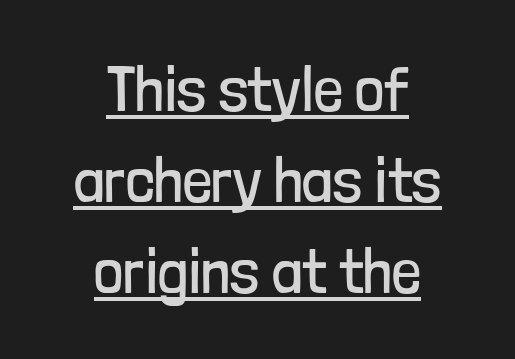
The image shows 64 px regular-weight, condensed sans-serif type, upright; set centered, normal line spacing (1.42x), normal letter spacing, underlined; low stroke contrast and a medium x-height.
